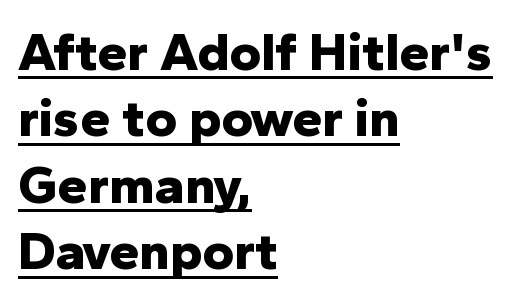
Q: Is the text bold? A: Yes.
Q: Is the text italic (slanted)? A: No, it is upright.
Q: Is the typeface a serif or a sans-serif typeface? A: Sans-serif.
Q: Is the text underlined? A: Yes.
Q: How is the paragraph aligned? A: Left-aligned.
Q: Is the spacing between letters normal or unusually wide? A: Normal.
Q: Width (condensed, normal, or wide)? A: Normal.
Q: Stroke contrast? A: Low.
Q: x-height? A: Medium.
Q: Monospaced? A: No.
